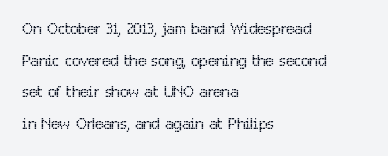
The image shows 22 px text type, upright; set left-aligned, normal line spacing (1.44x), normal letter spacing, not underlined.
